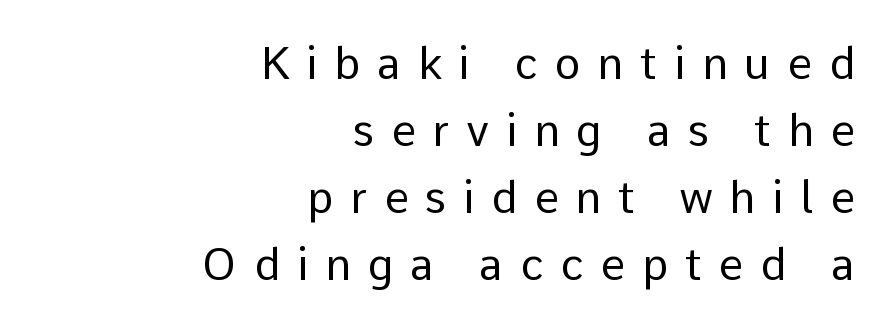
The image shows 44 px regular-weight sans-serif type, upright; set right-aligned, normal line spacing (1.52x), unusually wide letter spacing (+0.38 em), not underlined; low stroke contrast and a medium x-height.
